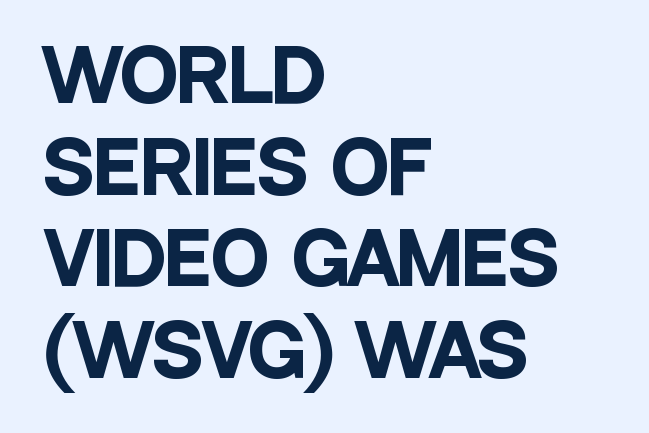
{"serif": "no", "italic": "no", "bold": "yes", "weight": "heavy", "width": "condensed", "stroke_contrast": "low", "x_height": "large", "monospaced": "no", "underline": "no", "align": "left", "line_spacing": "normal", "line_spacing_ratio": 1.31, "letter_spacing": "normal", "letter_spacing_em": 0.0, "glyph_px": 70}
